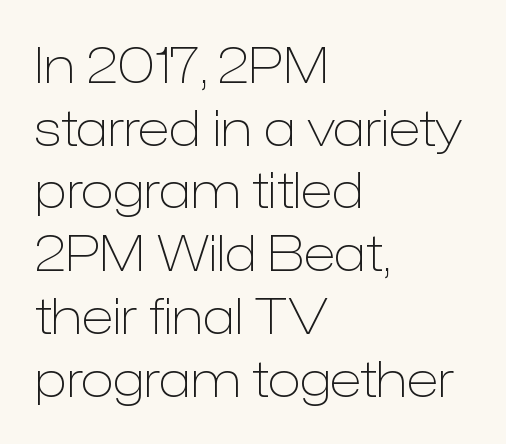
The image shows 49 px light sans-serif type, upright; set left-aligned, normal line spacing (1.28x), normal letter spacing, not underlined; low stroke contrast and a medium x-height.
